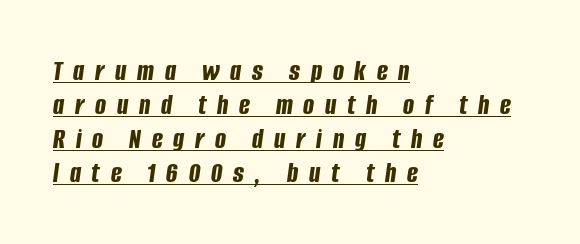
{"italic": "yes", "lean": "right", "slant_degrees": 8, "bold": "yes", "weight": "bold", "width": "condensed", "stroke_contrast": "low", "x_height": "large", "monospaced": "no", "underline": "yes", "align": "left", "line_spacing_ratio": 1.17, "letter_spacing": "wide", "letter_spacing_em": 0.37, "glyph_px": 29}
